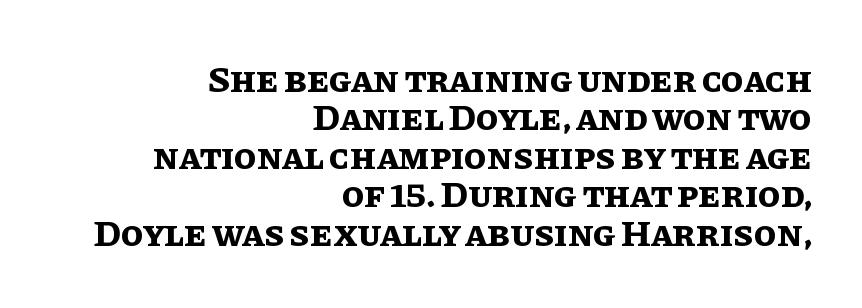
The image shows 37 px bold type, upright; set right-aligned, tight line spacing (1.04x), normal letter spacing, not underlined; low stroke contrast and a large x-height.
